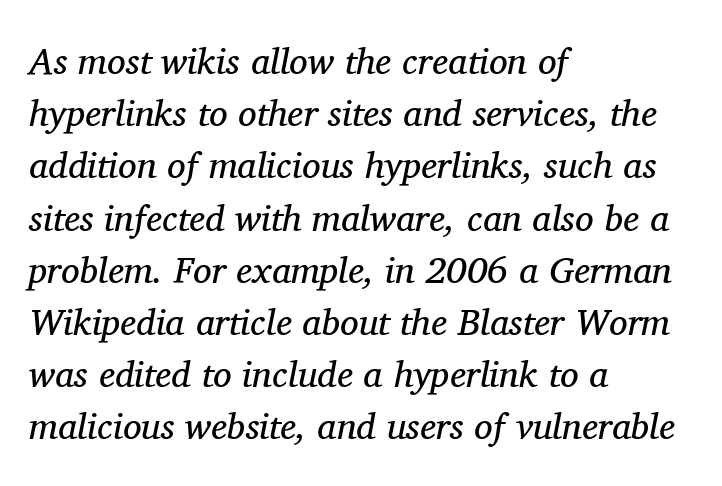
{"serif": "yes", "italic": "yes", "lean": "right", "slant_degrees": 11, "bold": "no", "weight": "regular", "width": "normal", "stroke_contrast": "medium", "x_height": "medium", "monospaced": "no", "underline": "no", "align": "left", "line_spacing": "normal", "line_spacing_ratio": 1.41, "letter_spacing": "normal", "letter_spacing_em": 0.0, "glyph_px": 37}
